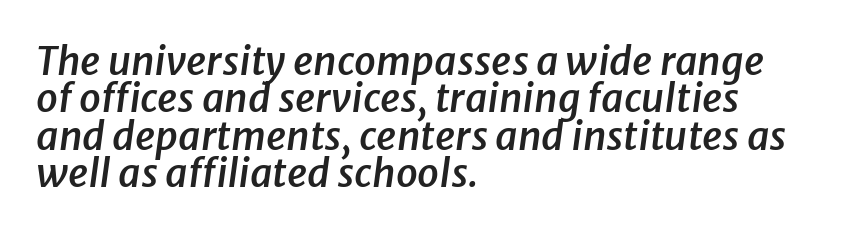
Glyph-to-glyph distance matches everyday printed text. A semibold gives these letters moderate extra thickness, short of bold. In terms of posture, this sample is oblique. The space directly below the letters is spotless.
